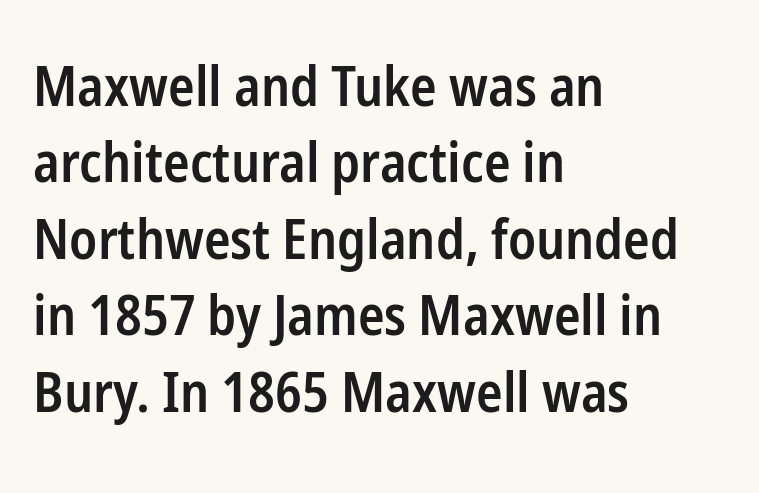
The image shows 55 px semibold, condensed sans-serif type, upright; set left-aligned, normal line spacing (1.39x), normal letter spacing, not underlined; low stroke contrast and a medium x-height.
